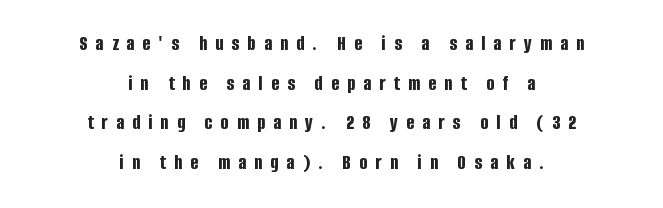
The image shows 21 px bold type, upright; set centered, line spacing 1.89x, unusually wide letter spacing (+0.39 em), not underlined.
